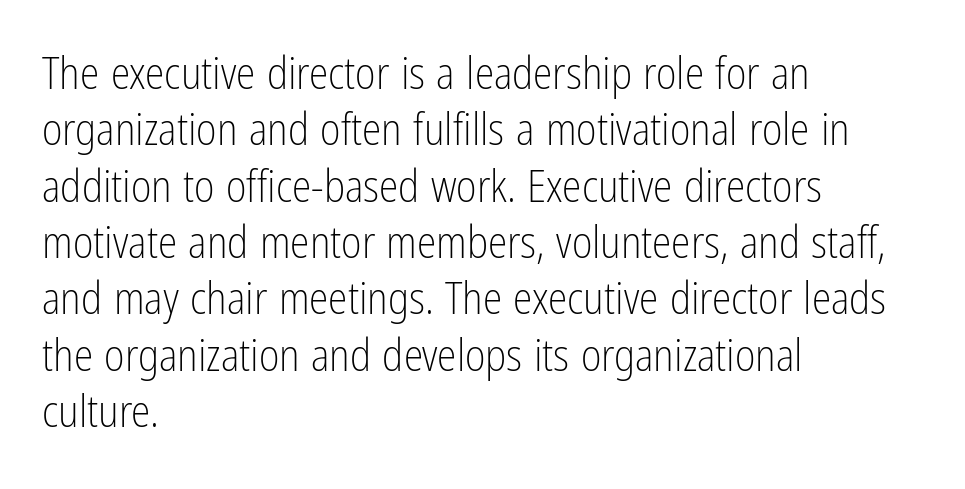
The image shows 44 px light, condensed sans-serif type, upright; set left-aligned, normal line spacing (1.28x), normal letter spacing, not underlined; low stroke contrast and a medium x-height.
